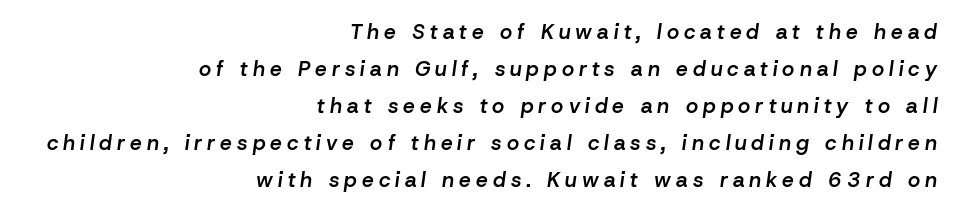
Q: Is the text bold? A: Semi-bold.
Q: Is the text italic (slanted)? A: Yes, it leans right by about 8 degrees.
Q: Is the text underlined? A: No.
Q: How is the paragraph aligned? A: Right-aligned.
Q: Is the spacing between letters normal or unusually wide? A: Unusually wide.
